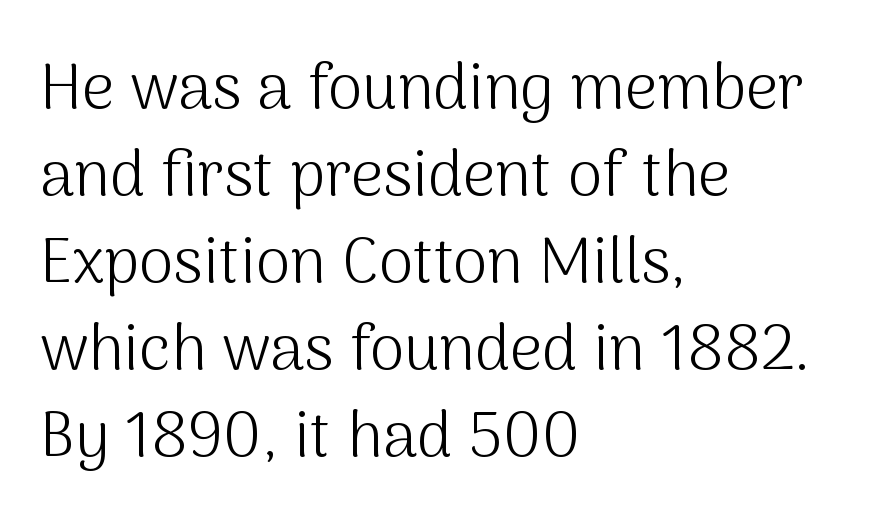
Each letter keeps its own natural width here, so spacing adapts to shape. The typesetting does not lean heavy: it is not bold. The face used here is rendered with its standard letterfit. Serifs: no, the terminals of the letterforms are clean. Notice how descenders clear the ascenders below comfortably — that's standard leading. Quick note: not italic, upright.
